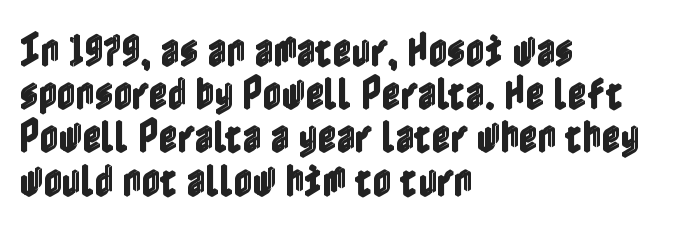
The image shows 36 px condensed type, upright; set left-aligned, line spacing 1.2x, normal letter spacing, not underlined; a medium x-height.
